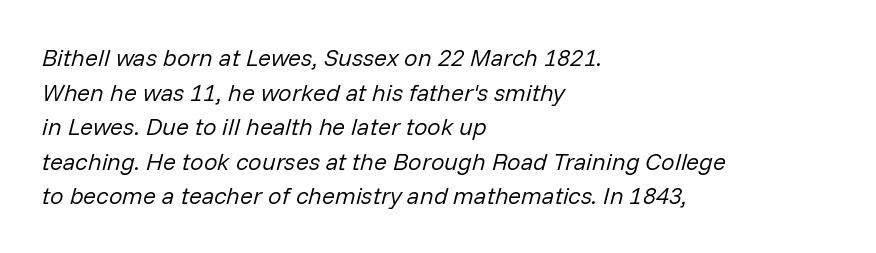
{"italic": "yes", "lean": "right", "slant_degrees": 14, "bold": "no", "underline": "no", "align": "left", "line_spacing": "normal", "line_spacing_ratio": 1.44, "letter_spacing": "normal", "letter_spacing_em": 0.0, "glyph_px": 24}
